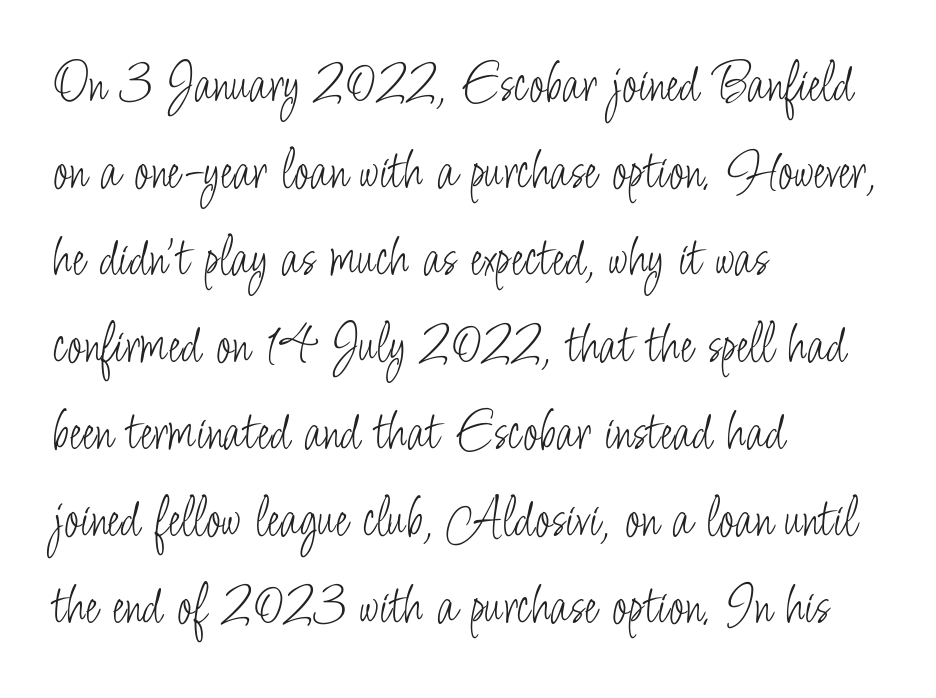
The image shows 58 px light, condensed sans-serif type; set left-aligned, normal line spacing (1.5x), normal letter spacing, not underlined; low stroke contrast and a small x-height.
